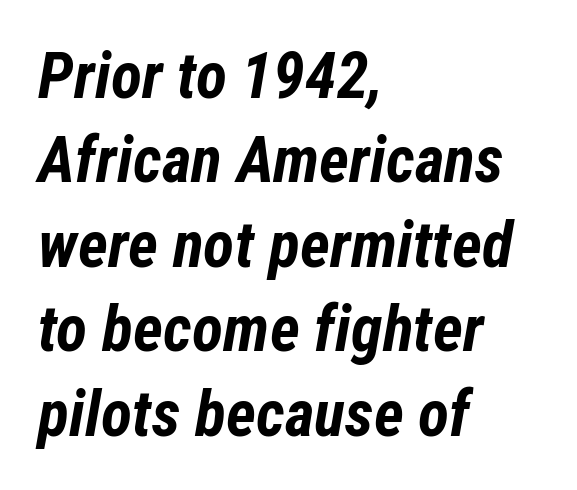
The image shows 64 px bold, condensed type, italic (leaning right); set left-aligned, normal line spacing (1.32x), normal letter spacing, not underlined; low stroke contrast and a medium x-height.
